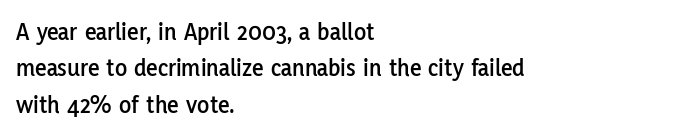
Q: Is the text italic (slanted)? A: No, it is upright.
Q: Is the text underlined? A: No.
Q: How is the paragraph aligned? A: Left-aligned.
Q: Is the spacing between letters normal or unusually wide? A: Normal.
Q: Is the spacing between lines tight, normal or loose? A: Normal.
